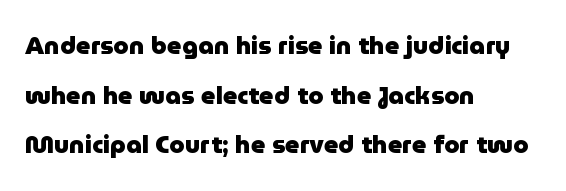
{"italic": "no", "bold": "yes", "underline": "no", "align": "left", "line_spacing": "loose", "line_spacing_ratio": 1.99, "letter_spacing": "normal", "letter_spacing_em": 0.0, "glyph_px": 25}
